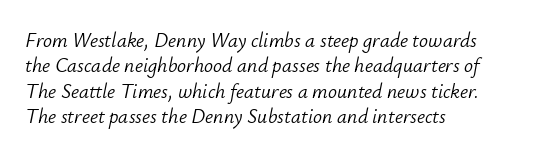
Rule under the text: the space is simply empty. Regarding leading, the lines here are spaced in the standard way. Where is the straight margin? On the left. The letters look calm and open, with moderate or lighter stems. The face used here is rendered with its standard letterfit. The glyphs look as if they've been sheared to an angle.
